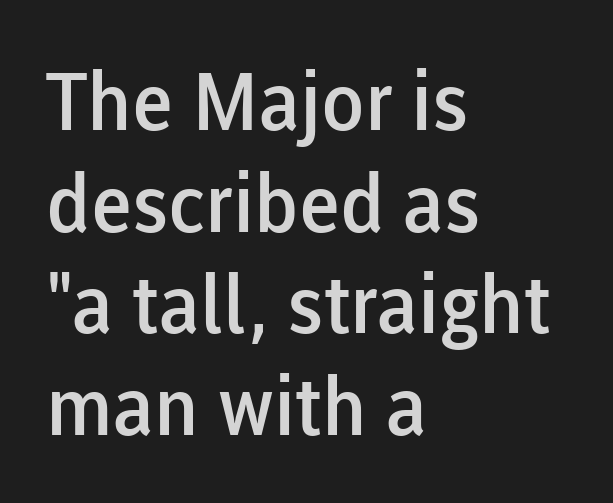
Notice how the passage keeps a crisp vertical edge on the left only. A normal amount of white space separates one row of letters from the next. Nothing sits at the stroke ends, so this counts as sans-serif. Has an underline been added? It has not.
